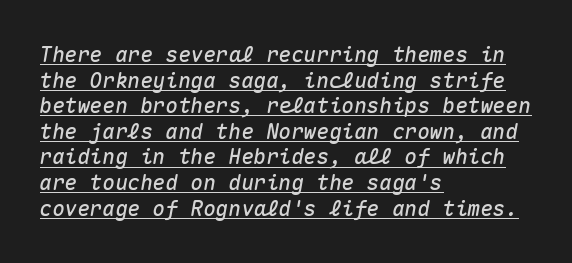
{"italic": "yes", "lean": "right", "slant_degrees": 10, "underline": "yes", "align": "left", "line_spacing_ratio": 1.22, "letter_spacing": "normal", "letter_spacing_em": 0.0, "glyph_px": 21}
